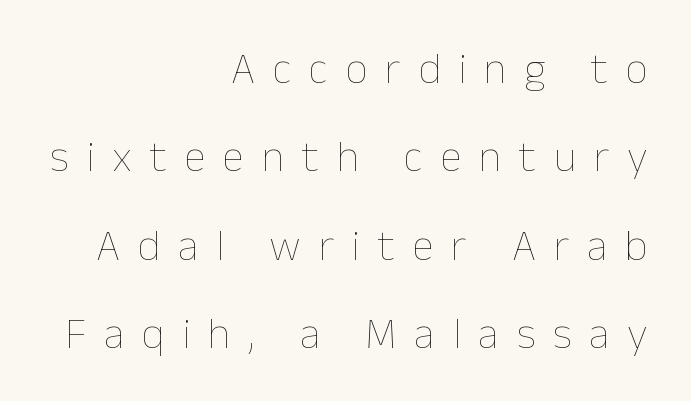
Each letter keeps its own natural width here, so spacing adapts to shape. Letters rest on an invisible, unmarked baseline. No chunkiness to these letters — they're not bold. The horizontal fit of the characters is loose and conspicuously gappy. Every row of glyphs terminates at an identical x-position on the right. The lines are spread far apart with generous leading.
